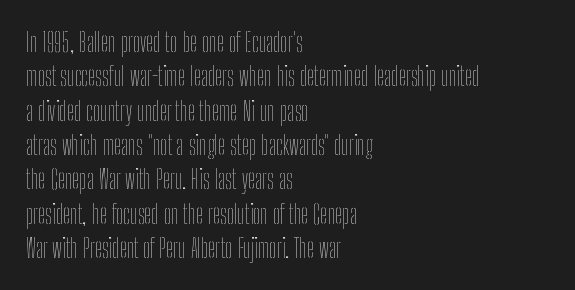
Q: Is the text bold? A: No.
Q: Is the text italic (slanted)? A: No, it is upright.
Q: Is the text underlined? A: No.
Q: How is the paragraph aligned? A: Left-aligned.
Q: Is the spacing between letters normal or unusually wide? A: Normal.
Q: Is the spacing between lines tight, normal or loose? A: Normal.
